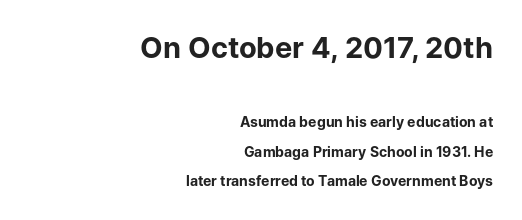
Underlining? Definitely not there. In terms of letterspacing, this is plain default setting. Teacher's note: observe the even right margin — that is flush-right alignment. Varying glyph widths throughout — classic text-font behaviour. The block of text is sparse from top to bottom, with ample space between rows. The type sits square on the baseline with zero lean.
